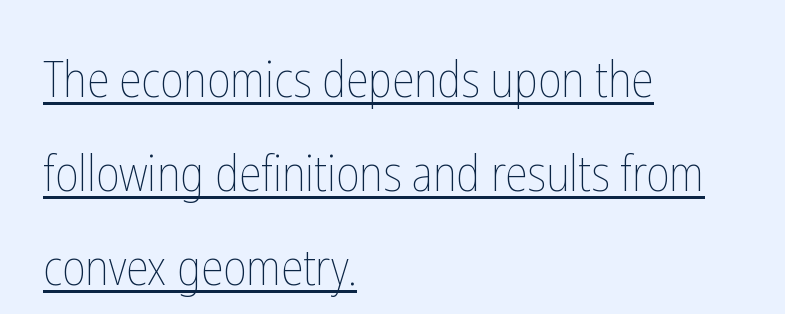
A typesetter would call this proportional, since set widths differ per character. Characters remain perfectly vertical along every line. A typesetter would call this zero additional tracking. This rendering features underlined lettering. The typesetting does not lean heavy: it is not bold. Layout note: lines flush left.
